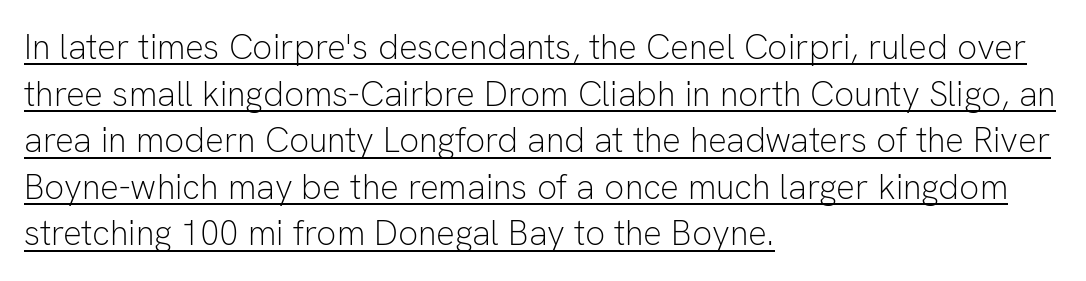
The font sits on the lighter half of the weight spectrum, regular included. Whoever set this chose a conventional vertical rhythm. Vertical strokes here are truly vertical. What decoration does the sample have? An underline. Left-aligned paragraph, ragged on the right. Here the glyphs are tracked normally, forming tight word shapes.
